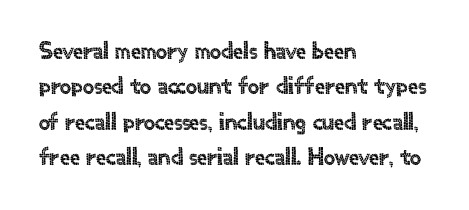
{"italic": "no", "underline": "no", "align": "left", "line_spacing": "normal", "line_spacing_ratio": 1.42, "letter_spacing": "normal", "letter_spacing_em": 0.0, "glyph_px": 25}
